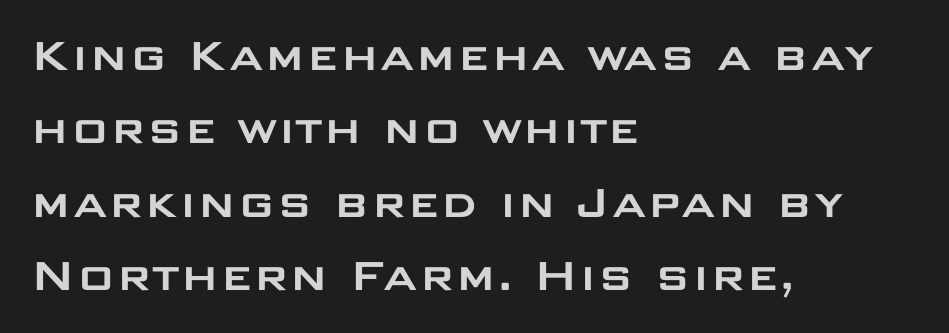
{"serif": "no", "italic": "no", "width": "wide", "stroke_contrast": "low", "x_height": "large", "monospaced": "no", "underline": "no", "align": "left", "line_spacing": "normal", "line_spacing_ratio": 1.41, "letter_spacing": "normal", "letter_spacing_em": 0.0, "glyph_px": 52}
